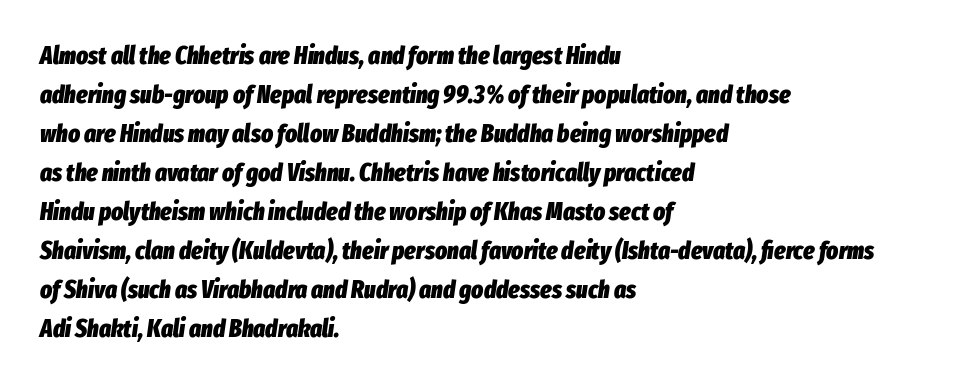
{"italic": "yes", "lean": "right", "slant_degrees": 8, "bold": "yes", "underline": "no", "align": "left", "line_spacing": "normal", "line_spacing_ratio": 1.56, "letter_spacing": "normal", "letter_spacing_em": 0.0, "glyph_px": 25}
